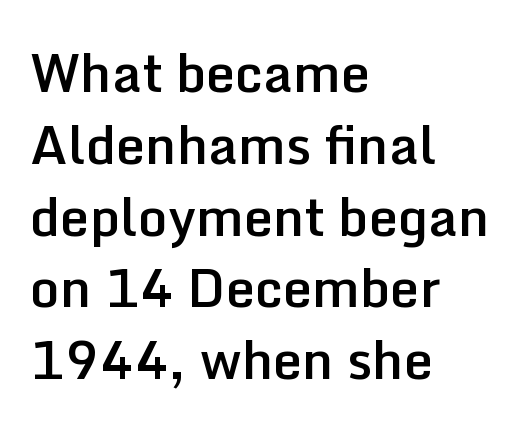
{"serif": "no", "italic": "no", "bold": "semi", "weight": "semibold", "width": "normal", "stroke_contrast": "low", "x_height": "medium", "monospaced": "no", "underline": "no", "align": "left", "line_spacing": "normal", "line_spacing_ratio": 1.38, "letter_spacing": "normal", "letter_spacing_em": 0.0, "glyph_px": 52}
